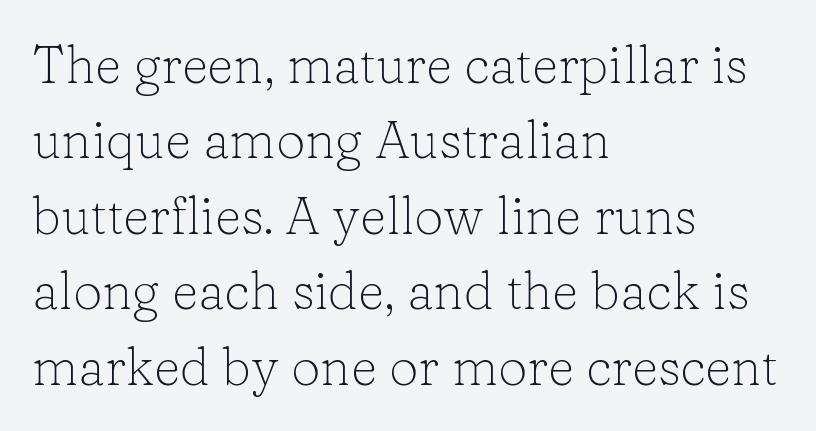
The image shows 52 px light serif type, upright; set left-aligned, normal line spacing (1.45x), normal letter spacing, not underlined; low stroke contrast and a medium x-height.
